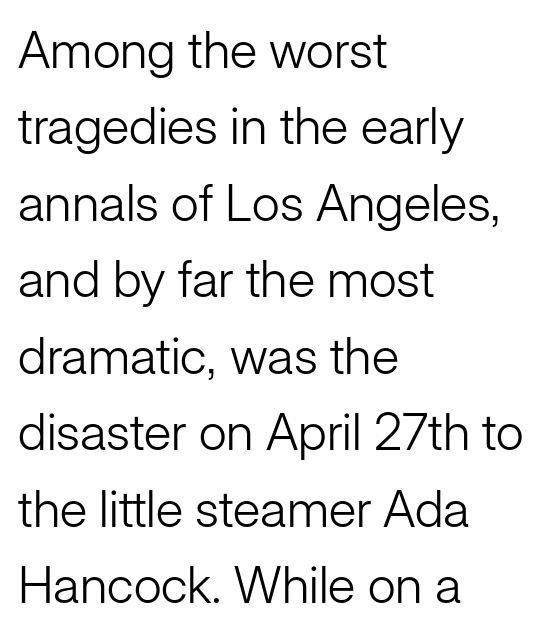
The strokes carry an ordinary text weight at most. A roman cut, with each character standing at attention. Rule under the text: the space is simply empty. Each letter keeps its own natural width here, so spacing adapts to shape.
